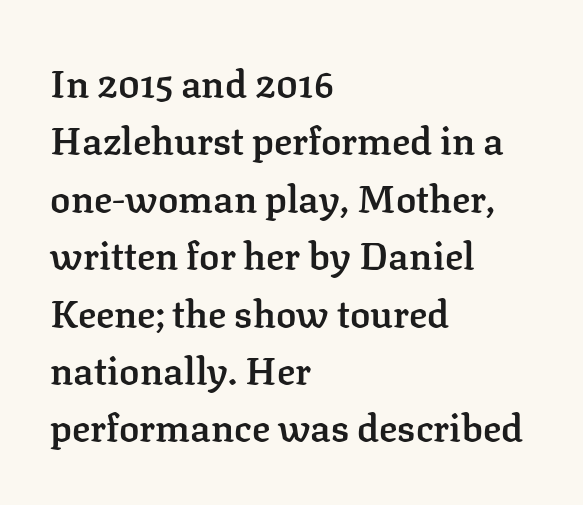
The image shows 38 px semibold serif type, upright; set left-aligned, normal line spacing (1.51x), normal letter spacing, not underlined; low stroke contrast and a medium x-height.
